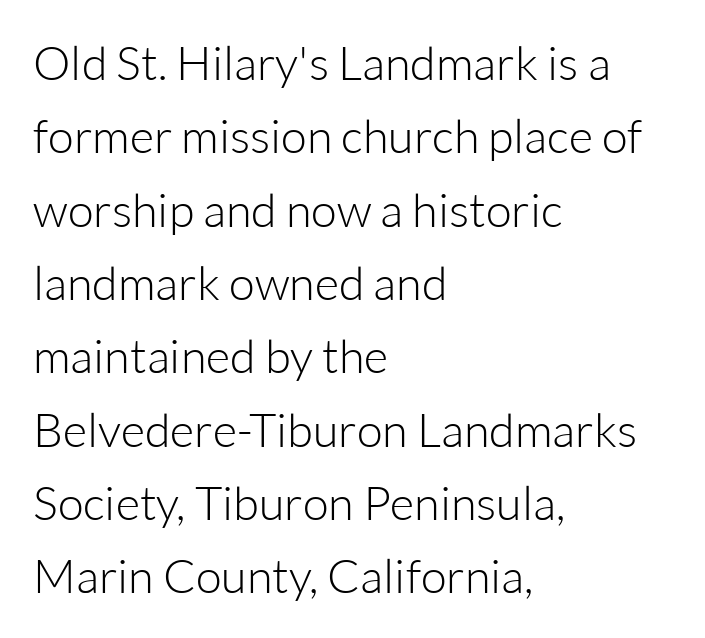
{"serif": "no", "italic": "no", "bold": "no", "weight": "light", "width": "normal", "stroke_contrast": "low", "x_height": "medium", "monospaced": "no", "underline": "no", "align": "left", "line_spacing": "normal", "line_spacing_ratio": 1.56, "letter_spacing": "normal", "letter_spacing_em": 0.0, "glyph_px": 47}
